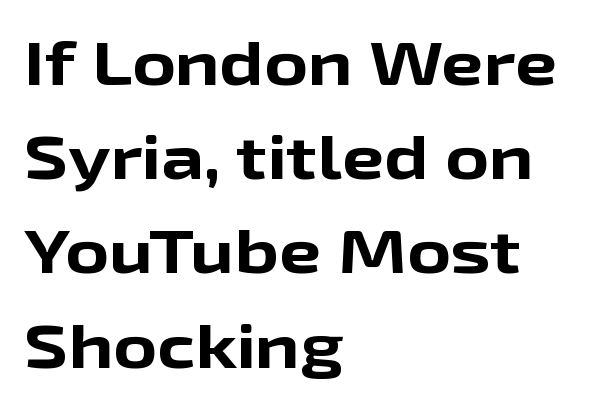
Q: Is the text bold? A: Yes.
Q: Is the text italic (slanted)? A: No, it is upright.
Q: Is the typeface a serif or a sans-serif typeface? A: Sans-serif.
Q: Is the text underlined? A: No.
Q: How is the paragraph aligned? A: Left-aligned.
Q: Is the spacing between letters normal or unusually wide? A: Normal.
Q: Is the spacing between lines tight, normal or loose? A: Normal.
Q: Width (condensed, normal, or wide)? A: Wide.
Q: Stroke contrast? A: Low.
Q: x-height? A: Medium.
Q: Monospaced? A: No.
